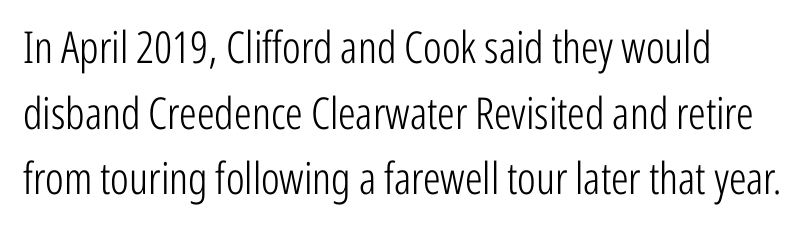
{"serif": "no", "italic": "no", "bold": "no", "weight": "light", "width": "condensed", "stroke_contrast": "low", "x_height": "medium", "monospaced": "no", "underline": "no", "align": "left", "line_spacing": "normal", "line_spacing_ratio": 1.49, "letter_spacing": "normal", "letter_spacing_em": 0.0, "glyph_px": 44}
